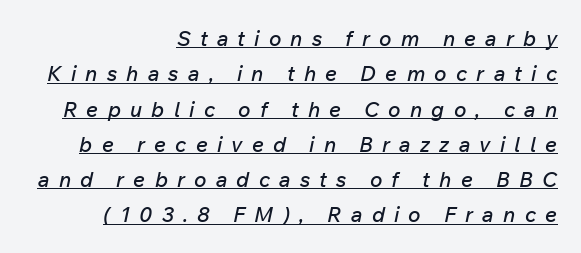
{"italic": "yes", "lean": "right", "slant_degrees": 12, "underline": "yes", "align": "right", "line_spacing": "normal", "line_spacing_ratio": 1.68, "letter_spacing": "wide", "letter_spacing_em": 0.44, "glyph_px": 21}
